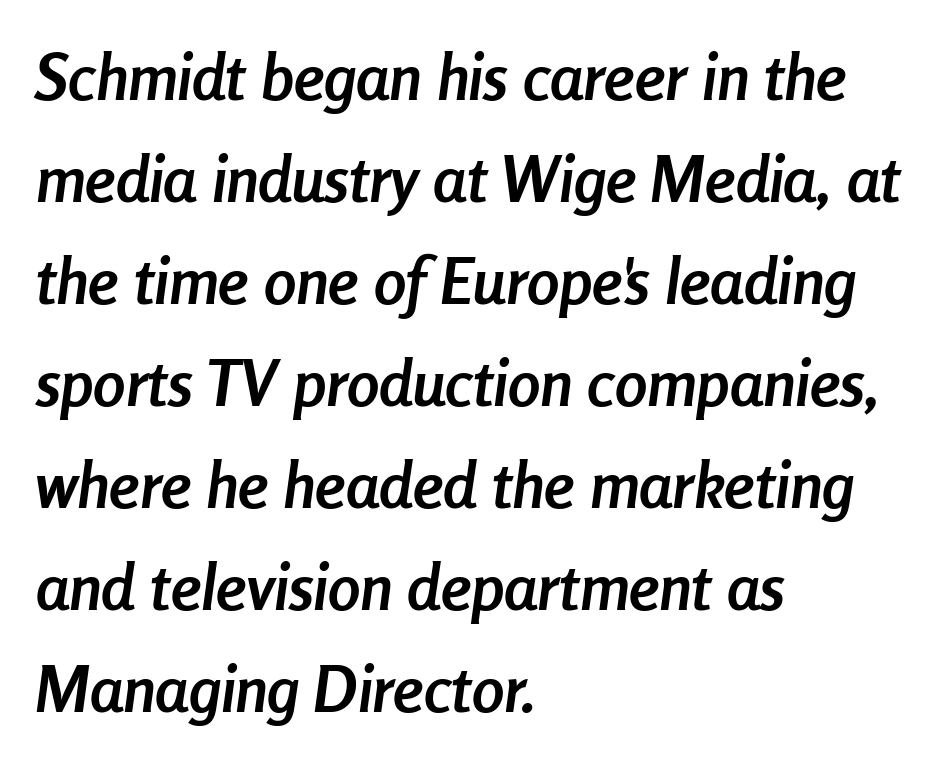
{"italic": "yes", "lean": "right", "slant_degrees": 8, "bold": "yes", "weight": "semibold", "width": "condensed", "stroke_contrast": "low", "x_height": "medium", "monospaced": "no", "underline": "no", "align": "left", "line_spacing": "normal", "line_spacing_ratio": 1.57, "letter_spacing": "normal", "letter_spacing_em": 0.0, "glyph_px": 65}
